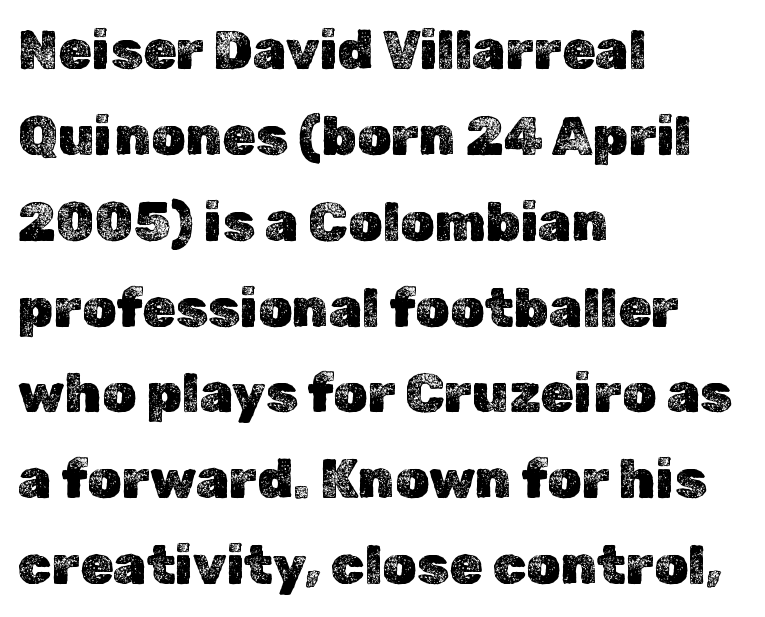
Here the glyphs are tracked normally, forming tight word shapes. Check under the words: just untouched page. This sample has the flowing, uneven cadence of proportional lettering. The lettering holds an erect, upright posture throughout. If you drew a ruler down the left edge, every line would touch it. Baseline-to-baseline distance is the conventional proportion of letter height.
